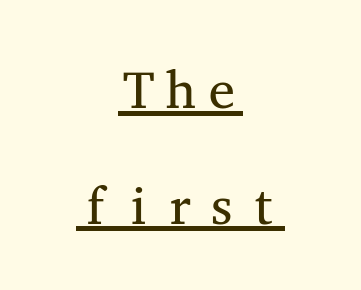
{"serif": "yes", "italic": "no", "bold": "no", "weight": "regular", "width": "wide", "stroke_contrast": "medium", "x_height": "medium", "monospaced": "yes", "underline": "yes", "align": "center", "line_spacing": "loose", "line_spacing_ratio": 2.18, "letter_spacing": "normal", "letter_spacing_em": 0.0, "glyph_px": 53}
